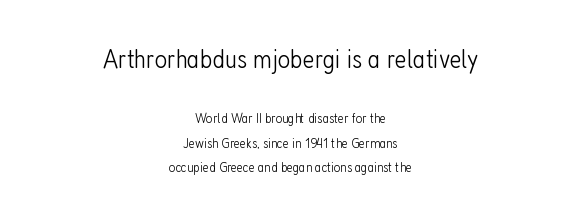
The image shows 27 px text type, upright; set centered, line spacing 1.73x, normal letter spacing, not underlined; the first (top) block is 1.93x larger.
